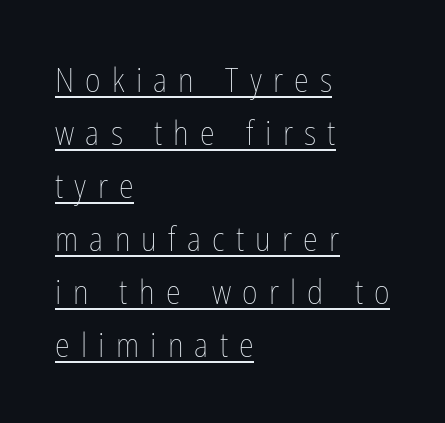
{"italic": "no", "bold": "no", "weight": "thin", "width": "condensed", "stroke_contrast": "low", "x_height": "medium", "monospaced": "no", "underline": "yes", "align": "left", "line_spacing": "normal", "line_spacing_ratio": 1.56, "letter_spacing": "wide", "letter_spacing_em": 0.33, "glyph_px": 34}
